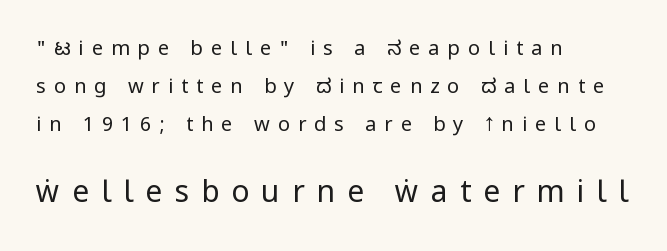
{"serif": "no", "italic": "no", "bold": "no", "weight": "regular", "width": "condensed", "stroke_contrast": "low", "x_height": "large", "monospaced": "no", "underline": "no", "align": "left", "line_spacing": "loose", "line_spacing_ratio": 1.9, "letter_spacing": "wide", "letter_spacing_em": 0.4, "larger_block": "second", "size_ratio": 1.5, "glyph_px": 30}
